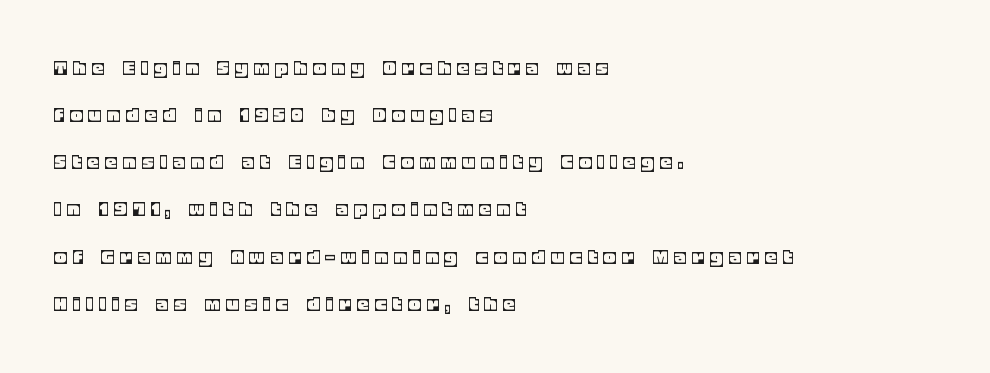
The image shows 23 px text type, upright; set left-aligned, loose line spacing (2.05x), unusually wide letter spacing (+0.29 em), not underlined.
